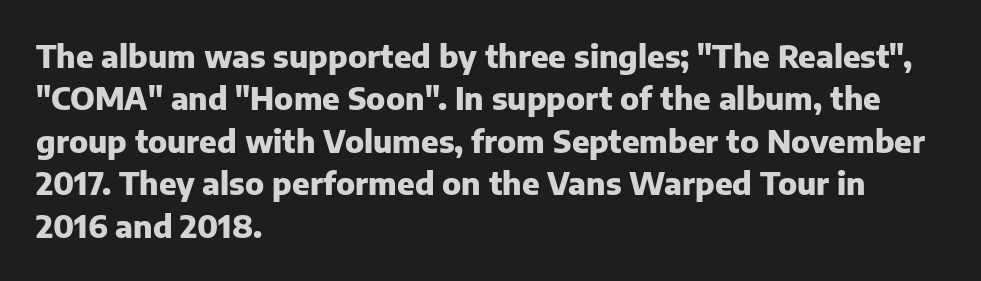
{"serif": "no", "italic": "no", "bold": "yes", "weight": "heavy", "width": "normal", "stroke_contrast": "low", "x_height": "medium", "monospaced": "no", "underline": "no", "align": "left", "line_spacing": "normal", "line_spacing_ratio": 1.37, "letter_spacing": "normal", "letter_spacing_em": 0.0, "glyph_px": 31}
